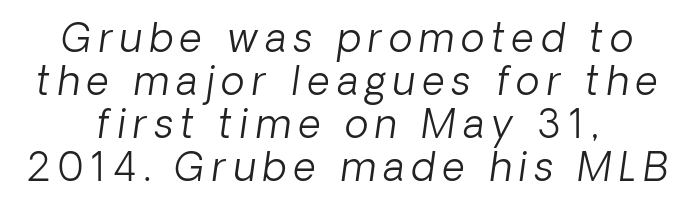
In terms of leading, this rendering errs on the cramped side. Weight: not bold — regular or lighter. Is this a fixed-width face? No — the glyphs have proportional, varying widths. Each line is balanced around a shared central axis. Looking at the ascenders, they clearly lean. The specimen omits any rule beneath the text block's lines.
